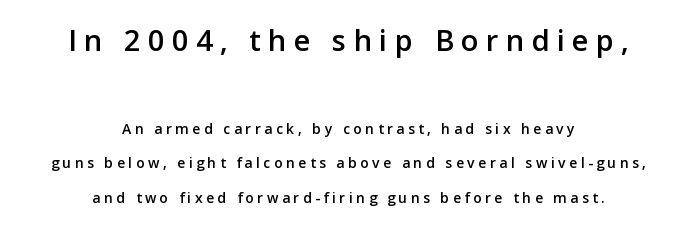
{"serif": "no", "italic": "no", "bold": "semi", "weight": "semibold", "width": "normal", "stroke_contrast": "low", "x_height": "medium", "monospaced": "no", "underline": "no", "align": "center", "line_spacing": "loose", "line_spacing_ratio": 2.47, "letter_spacing": "wide", "letter_spacing_em": 0.25, "larger_block": "first", "size_ratio": 2.07, "glyph_px": 29}
